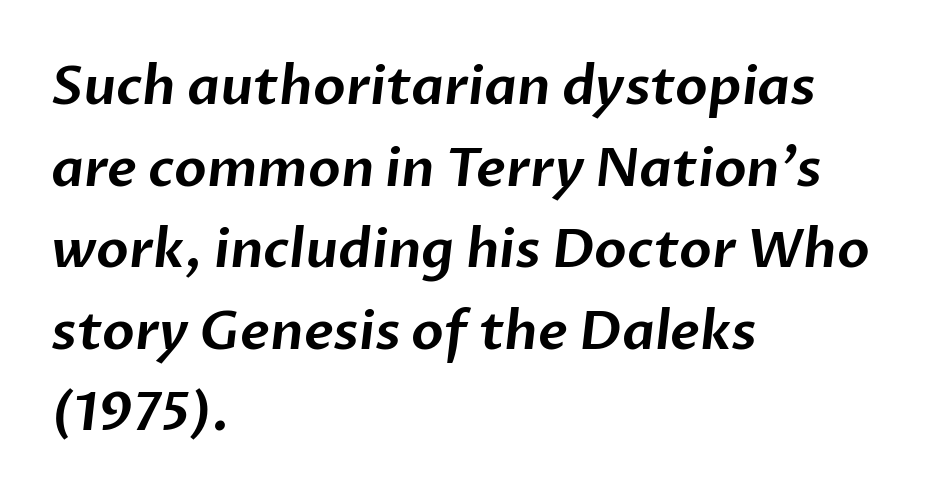
The image shows 53 px sans-serif type; set left-aligned, normal line spacing (1.54x), normal letter spacing, not underlined; low stroke contrast and a medium x-height.
